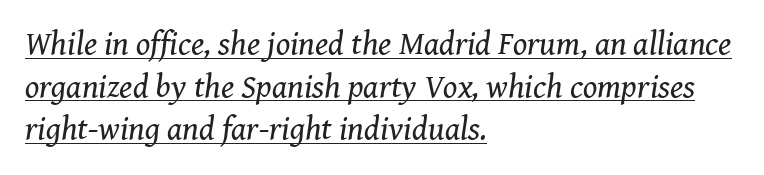
Q: Is the text bold? A: No.
Q: Is the text italic (slanted)? A: Yes, it leans right by about 8 degrees.
Q: Is the typeface a serif or a sans-serif typeface? A: Serif.
Q: Is the text underlined? A: Yes.
Q: How is the paragraph aligned? A: Left-aligned.
Q: Is the spacing between letters normal or unusually wide? A: Normal.
Q: Is the spacing between lines tight, normal or loose? A: Normal.
Q: Width (condensed, normal, or wide)? A: Normal.
Q: Stroke contrast? A: Medium.
Q: x-height? A: Medium.
Q: Monospaced? A: No.
